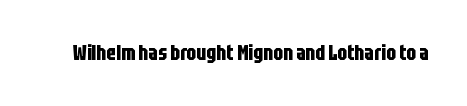
The image shows 21 px bold type, upright; set normal letter spacing, not underlined.
